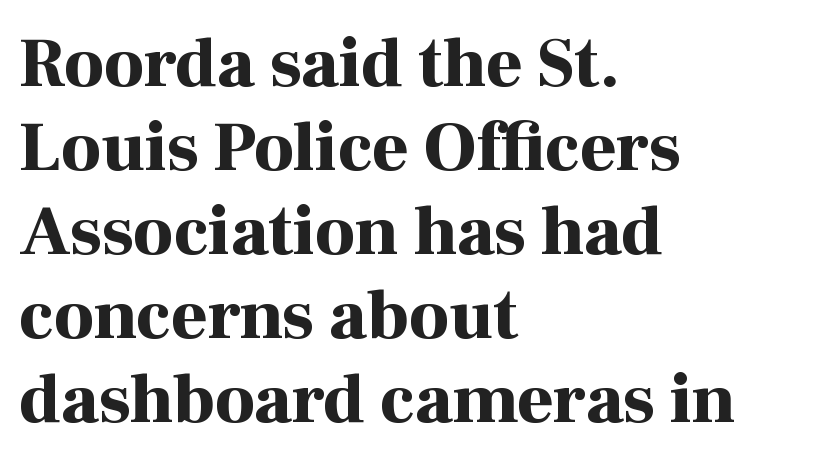
{"serif": "yes", "italic": "no", "bold": "yes", "weight": "bold", "width": "normal", "stroke_contrast": "high", "x_height": "medium", "monospaced": "no", "underline": "no", "align": "left", "line_spacing_ratio": 1.2, "letter_spacing": "normal", "letter_spacing_em": 0.0, "glyph_px": 70}
